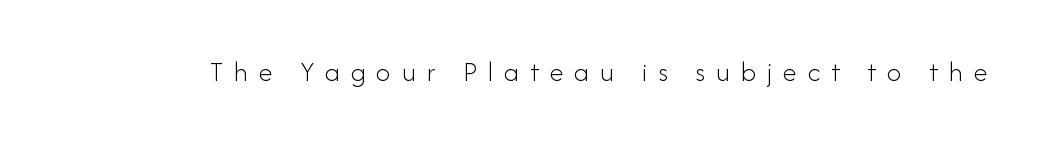
Q: Is the text bold? A: No.
Q: Is the text italic (slanted)? A: No, it is upright.
Q: Is the typeface a serif or a sans-serif typeface? A: Sans-serif.
Q: Is the text underlined? A: No.
Q: Is the spacing between letters normal or unusually wide? A: Unusually wide.
Q: Width (condensed, normal, or wide)? A: Normal.
Q: Stroke contrast? A: Low.
Q: x-height? A: Small.
Q: Monospaced? A: No.
